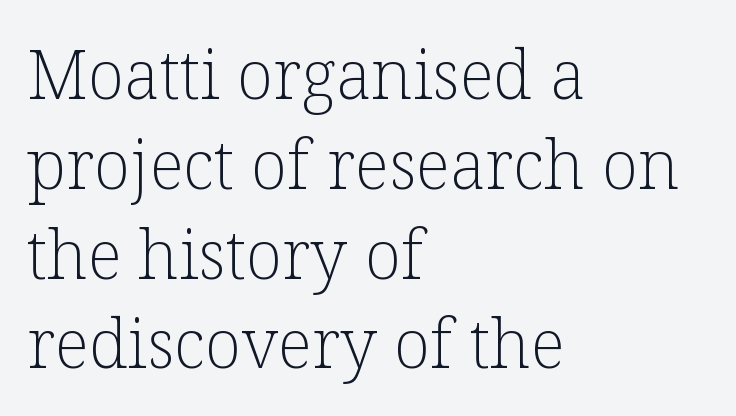
Q: Is the text bold? A: No.
Q: Is the text italic (slanted)? A: No, it is upright.
Q: Is the typeface a serif or a sans-serif typeface? A: Serif.
Q: Is the text underlined? A: No.
Q: How is the paragraph aligned? A: Left-aligned.
Q: Is the spacing between letters normal or unusually wide? A: Normal.
Q: Is the spacing between lines tight, normal or loose? A: Normal.
Q: Width (condensed, normal, or wide)? A: Normal.
Q: Stroke contrast? A: Low.
Q: x-height? A: Medium.
Q: Monospaced? A: No.
